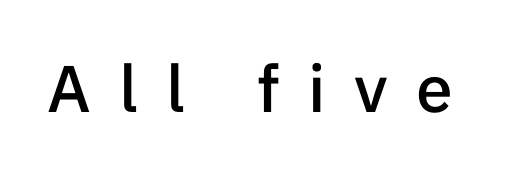
These lines are rendered in a variable-pitch font. Bare-footed words on every line. In terms of posture, this sample is upright. The strokes are fattened partway — semibold, not bold.
